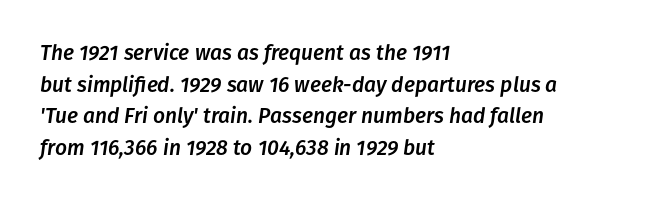
The image shows 21 px text type, italic (leaning right); set left-aligned, normal line spacing (1.51x), normal letter spacing, not underlined.
